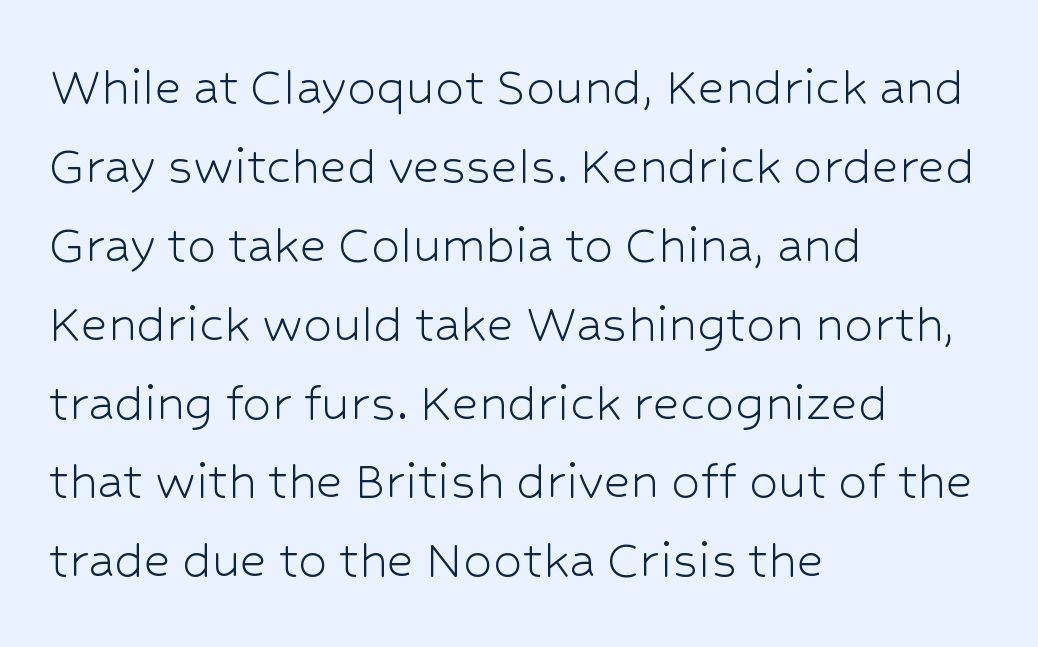
These lines were composed using upright roman letters. This rendering leaves character spacing at its baseline value. Alignment: flush left. These lines are rendered in a variable-pitch font.
